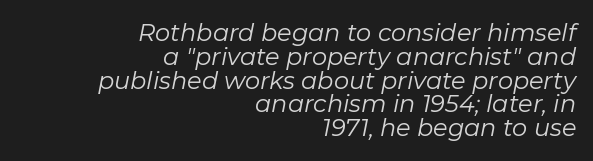
{"italic": "yes", "lean": "right", "slant_degrees": 11, "bold": "no", "underline": "no", "align": "right", "line_spacing": "tight", "line_spacing_ratio": 0.99, "letter_spacing": "normal", "letter_spacing_em": 0.0, "glyph_px": 24}
